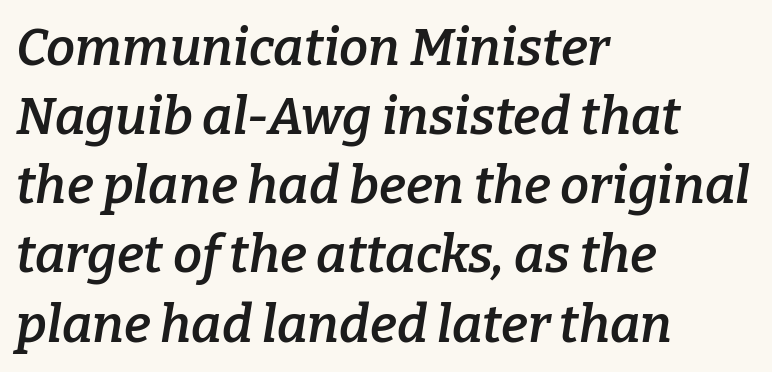
Q: Is the text bold? A: Semi-bold.
Q: Is the text italic (slanted)? A: Yes, it leans right by about 9 degrees.
Q: Is the typeface a serif or a sans-serif typeface? A: Serif.
Q: Is the text underlined? A: No.
Q: How is the paragraph aligned? A: Left-aligned.
Q: Is the spacing between letters normal or unusually wide? A: Normal.
Q: Is the spacing between lines tight, normal or loose? A: Normal.
Q: Width (condensed, normal, or wide)? A: Normal.
Q: Stroke contrast? A: Low.
Q: x-height? A: Medium.
Q: Monospaced? A: No.
